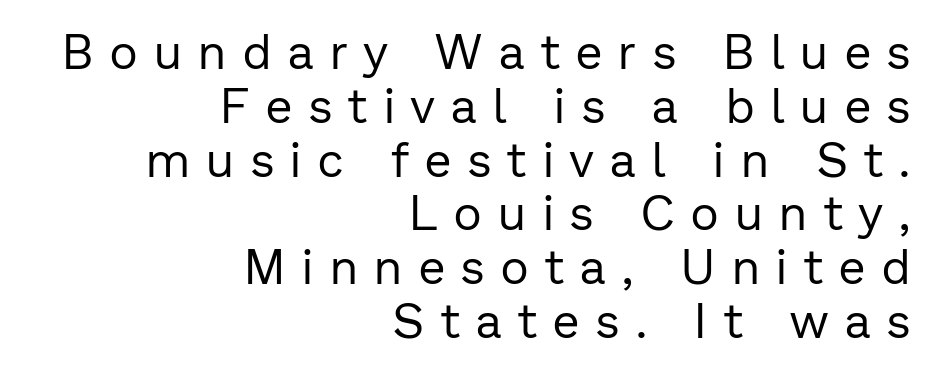
Q: Is the text bold? A: No.
Q: Is the text italic (slanted)? A: No, it is upright.
Q: Is the typeface a serif or a sans-serif typeface? A: Sans-serif.
Q: Is the text underlined? A: No.
Q: How is the paragraph aligned? A: Right-aligned.
Q: Is the spacing between letters normal or unusually wide? A: Unusually wide.
Q: Is the spacing between lines tight, normal or loose? A: Tight.
Q: Width (condensed, normal, or wide)? A: Normal.
Q: Stroke contrast? A: Low.
Q: x-height? A: Medium.
Q: Monospaced? A: No.
